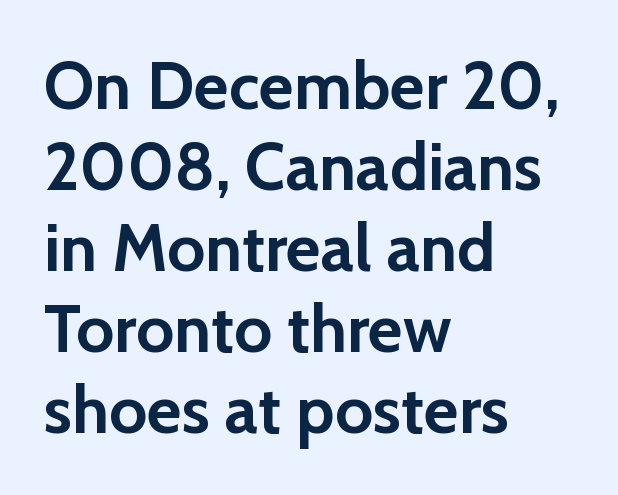
Honestly, there is no underline to notice here at all. Is the letter spacing exaggerated? No — it looks like the ordinary default. Every character sits straight up, as roman type does. The letters are bold, with thick, heavy strokes.
